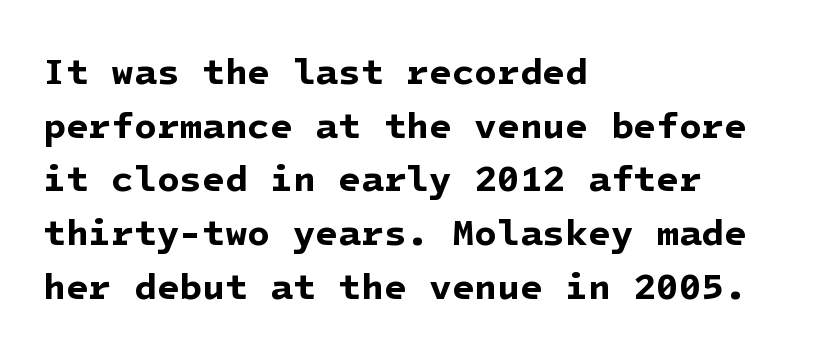
Evenly set lines give the paragraph a standard silhouette. The rendering shows plain stroke endings on the letterforms — a sans-serif design. The letterforms sit shoulder to shoulder at normal distance. Does the copy run flush right? No — it runs flush left. The glyphs are unaccompanied by any horizontal stroke below them.
